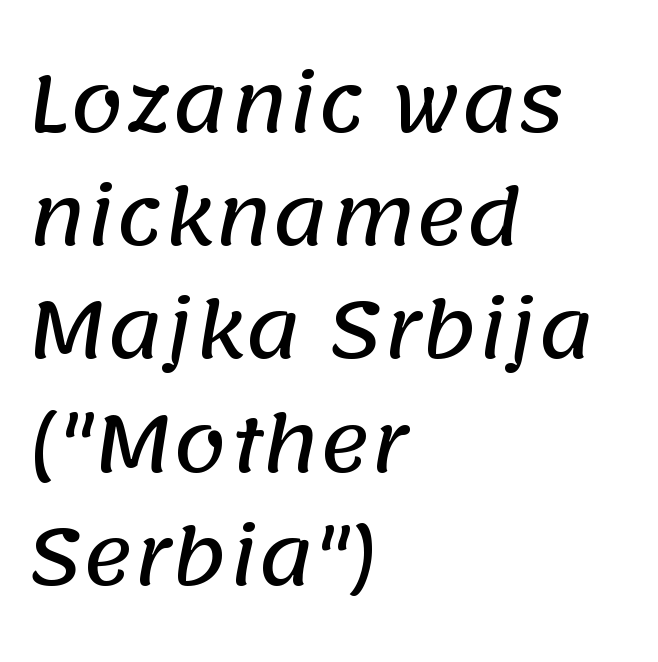
{"serif": "no", "width": "normal", "stroke_contrast": "low", "x_height": "large", "monospaced": "no", "underline": "no", "align": "left", "line_spacing": "normal", "line_spacing_ratio": 1.47, "letter_spacing": "normal", "letter_spacing_em": 0.0, "glyph_px": 77}
